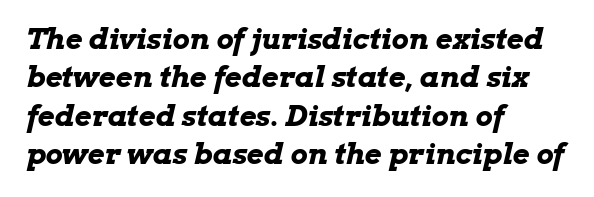
Descenders hang freely into open space. The strokes are fattened all the way to bold. Italic: yes, the glyphs are oblique. What's the leading like? Ordinary, nothing unusual. Nothing unusual about the tracking: characters are spaced as the font intends. Leftover space on each line is placed entirely after the last word.
